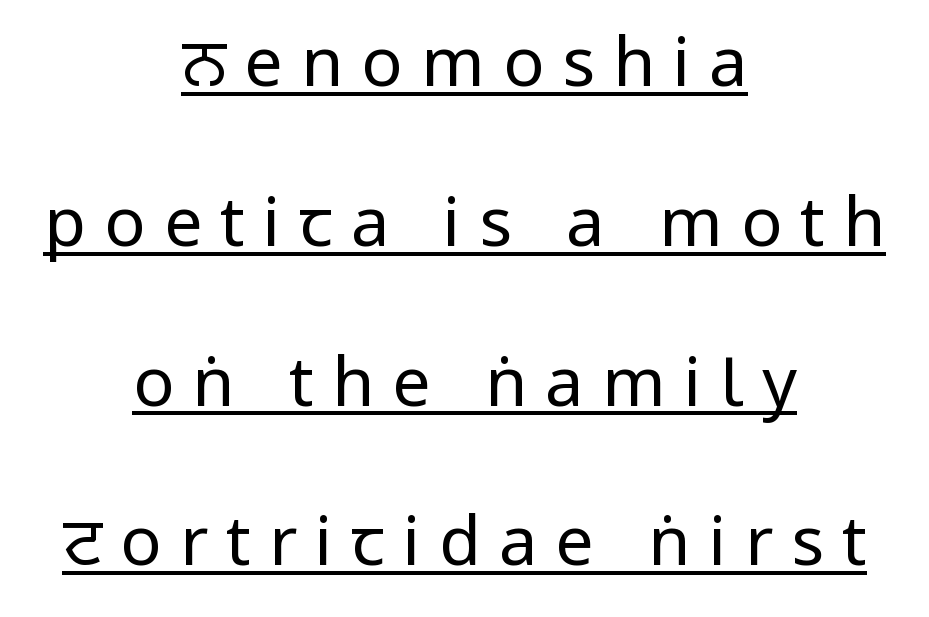
{"serif": "no", "italic": "no", "bold": "no", "weight": "regular", "width": "condensed", "stroke_contrast": "low", "underline": "yes", "align": "center", "line_spacing": "loose", "line_spacing_ratio": 2.35, "letter_spacing": "wide", "letter_spacing_em": 0.27, "glyph_px": 68}
